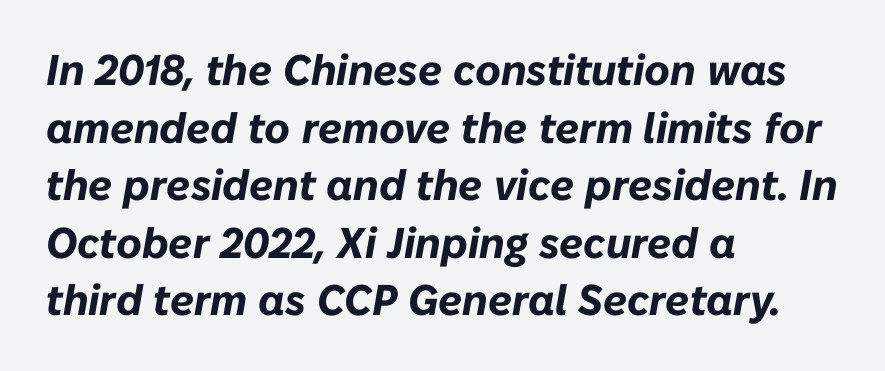
The image shows 43 px bold type, italic (leaning right); set left-aligned, normal line spacing (1.34x), normal letter spacing, not underlined; low stroke contrast and a medium x-height.
